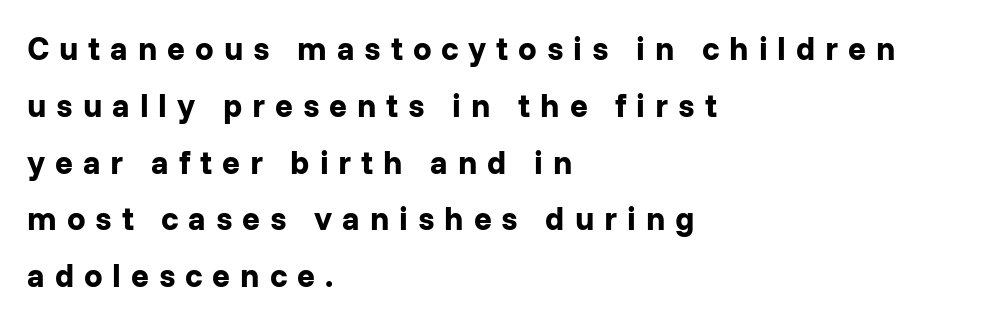
{"serif": "no", "italic": "no", "bold": "yes", "weight": "bold", "width": "normal", "stroke_contrast": "low", "x_height": "medium", "monospaced": "no", "underline": "no", "align": "left", "line_spacing_ratio": 1.72, "letter_spacing": "wide", "letter_spacing_em": 0.3, "glyph_px": 33}
